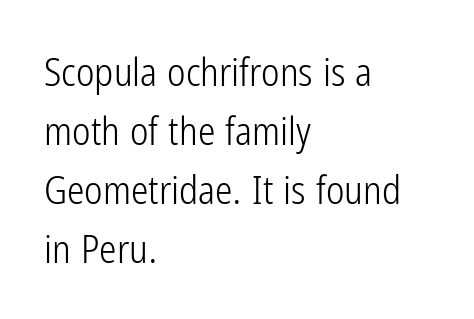
The image shows 39 px light, condensed sans-serif type, upright; set left-aligned, normal line spacing (1.51x), normal letter spacing, not underlined; low stroke contrast and a medium x-height.
